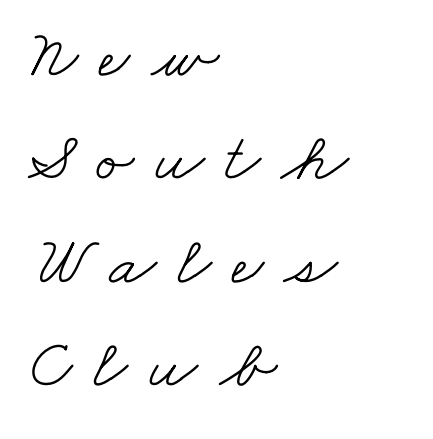
Rule under the text: the space is simply empty. Spacing verdict: proportional, widths tailored to each character. Regarding serifs, this sample has them. The rows are spaced the way most documents space them.
